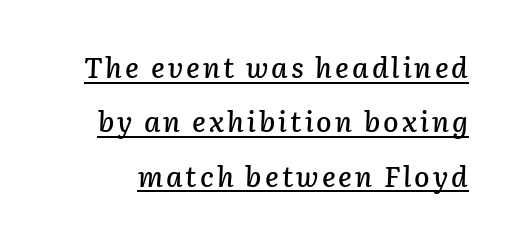
The image shows 28 px text type, italic (leaning right); set loose line spacing (1.94x), underlined; low stroke contrast and a medium x-height.
